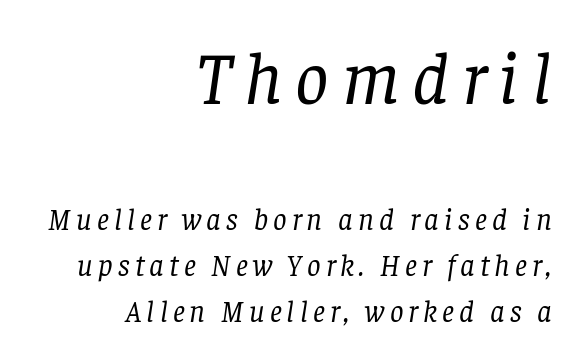
The rendering uses natural spacing where letterforms have individual widths. One glance says typical: line gaps are just what's usual. Weight: regular or lighter. A serif font was chosen for this passage. One-word summary of the alignment: right. Is the type slanted? Yes — the strokes lean at a clear angle.
